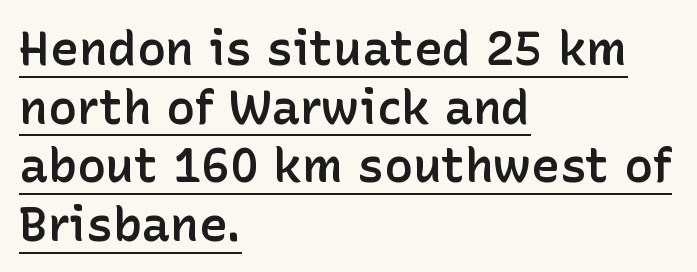
{"serif": "no", "italic": "no", "bold": "semi", "weight": "semibold", "width": "normal", "stroke_contrast": "low", "x_height": "medium", "monospaced": "no", "underline": "yes", "align": "left", "line_spacing_ratio": 1.22, "letter_spacing": "normal", "letter_spacing_em": 0.0, "glyph_px": 48}
